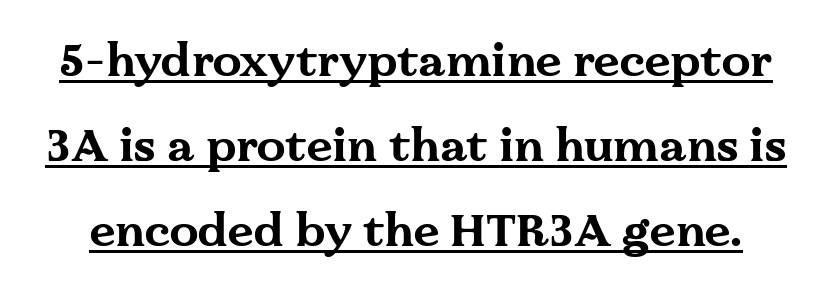
The image shows 46 px bold, wide serif type, upright; set line spacing 1.85x, normal letter spacing, underlined; medium stroke contrast and a medium x-height.
